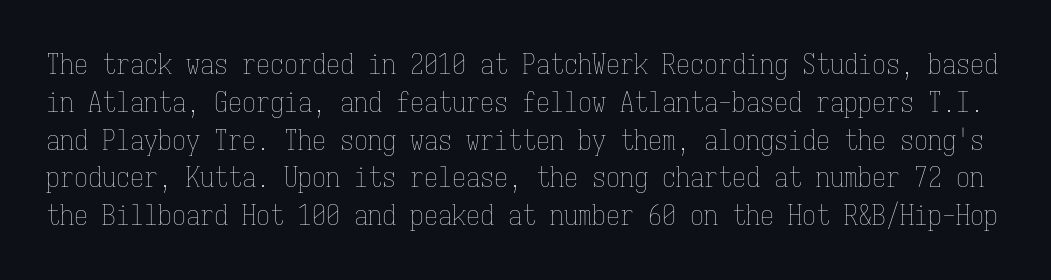
The image shows 28 px thin, condensed type, upright, monospaced; set normal line spacing (1.35x), normal letter spacing, not underlined; low stroke contrast and a medium x-height.
